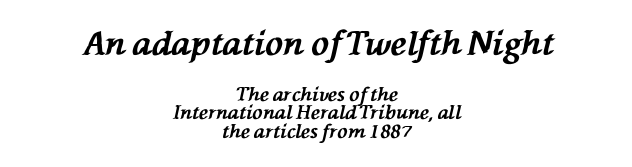
The image shows 33 px bold type, italic (leaning left); set centered, tight line spacing (0.98x), normal letter spacing, not underlined; the first (top) block is 1.74x larger; medium stroke contrast and a medium x-height.
